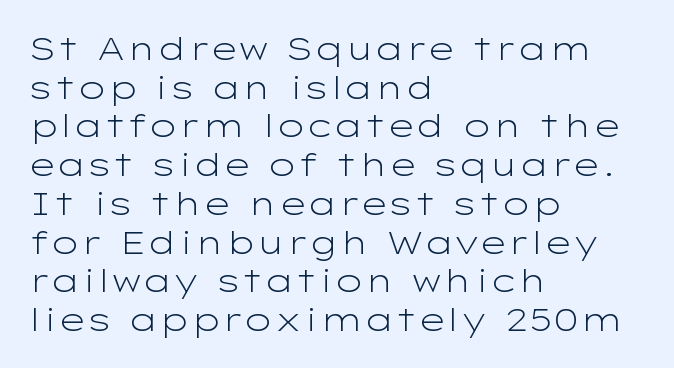
The image shows 32 px light, wide sans-serif type, upright; set left-aligned, line spacing 1.21x, normal letter spacing, not underlined; low stroke contrast and a medium x-height.
